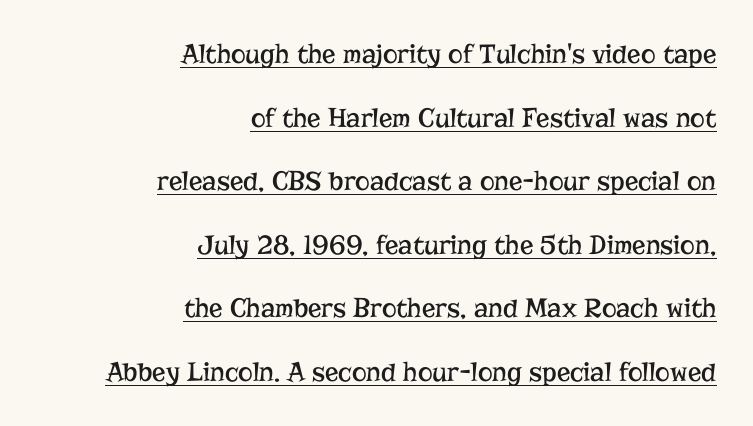
Q: Is the text bold? A: No.
Q: Is the text italic (slanted)? A: No, it is upright.
Q: Is the typeface a serif or a sans-serif typeface? A: Serif.
Q: Is the text underlined? A: Yes.
Q: How is the paragraph aligned? A: Right-aligned.
Q: Is the spacing between letters normal or unusually wide? A: Normal.
Q: Is the spacing between lines tight, normal or loose? A: Loose.
Q: Width (condensed, normal, or wide)? A: Normal.
Q: Stroke contrast? A: Low.
Q: x-height? A: Medium.
Q: Monospaced? A: No.
